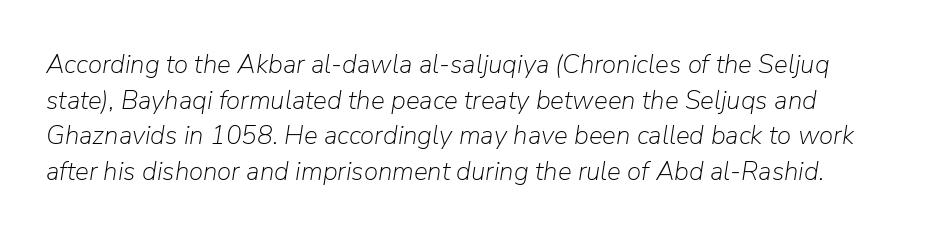
Q: Is the text bold? A: No.
Q: Is the text italic (slanted)? A: Yes, it leans right by about 9 degrees.
Q: Is the text underlined? A: No.
Q: Is the spacing between letters normal or unusually wide? A: Normal.
Q: Is the spacing between lines tight, normal or loose? A: Normal.
